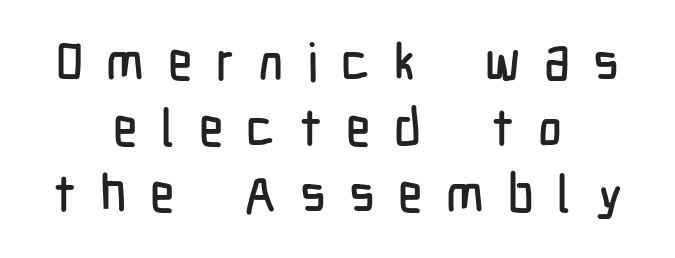
{"serif": "no", "italic": "no", "width": "condensed", "stroke_contrast": "low", "x_height": "medium", "monospaced": "no", "underline": "no", "align": "center", "line_spacing": "normal", "line_spacing_ratio": 1.27, "letter_spacing": "wide", "letter_spacing_em": 0.45, "glyph_px": 52}
